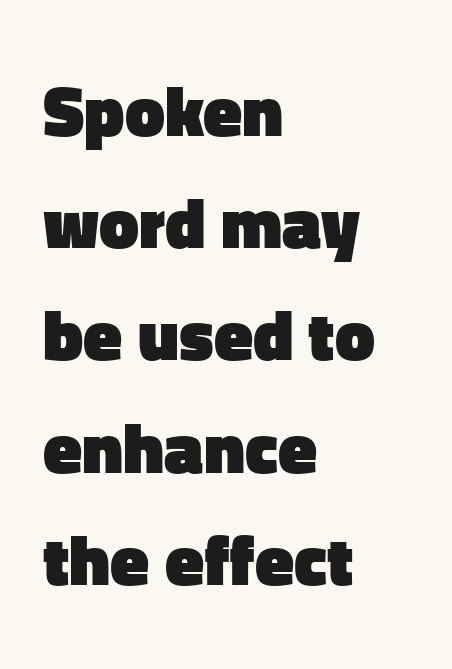
{"serif": "no", "italic": "no", "bold": "yes", "weight": "heavy", "width": "normal", "stroke_contrast": "low", "x_height": "medium", "monospaced": "no", "underline": "no", "align": "left", "line_spacing": "normal", "line_spacing_ratio": 1.58, "letter_spacing": "normal", "letter_spacing_em": 0.0, "glyph_px": 71}
